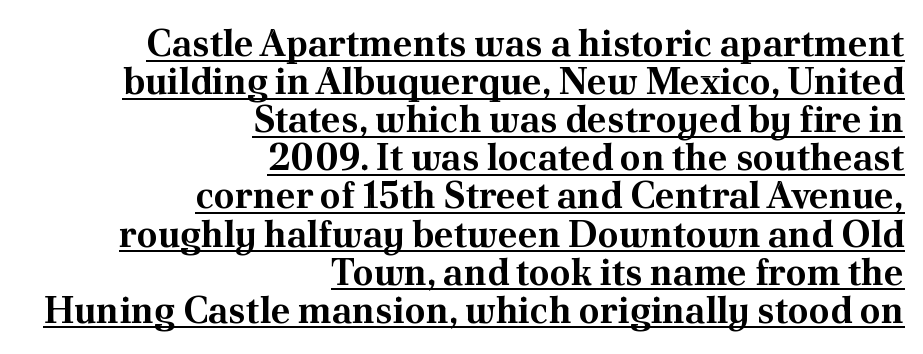
{"serif": "yes", "italic": "no", "bold": "yes", "weight": "bold", "width": "normal", "stroke_contrast": "medium", "x_height": "small", "monospaced": "no", "underline": "yes", "align": "right", "line_spacing": "tight", "line_spacing_ratio": 1.03, "letter_spacing": "normal", "letter_spacing_em": 0.0, "glyph_px": 37}
